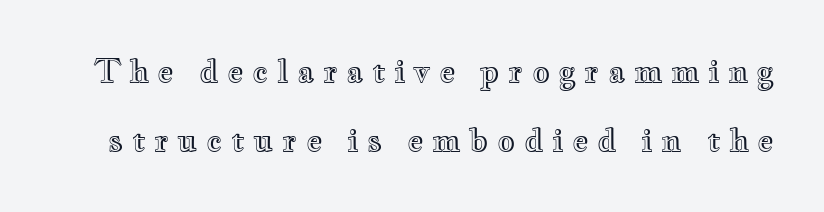
Is the letter spacing exaggerated? Yes — the characters are pushed far apart. Posture: straight, roman, zero tilt. The gap between lines stays unmarked. Looks like regular typesetting: each glyph gets only the width it needs. Rows of type keep a wide berth in the vertical direction.
